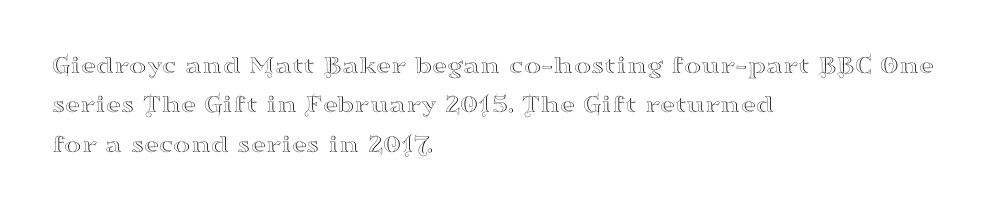
The image shows 26 px text type, upright; set left-aligned, normal line spacing (1.51x), normal letter spacing, not underlined.
